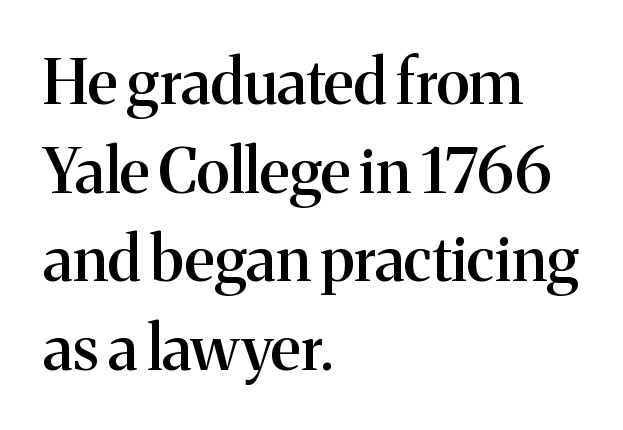
The image shows 62 px semibold serif type, upright; set left-aligned, normal line spacing (1.43x), normal letter spacing, not underlined; medium stroke contrast and a medium x-height.
